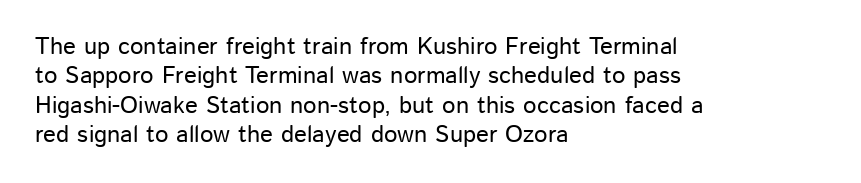
The image shows 24 px text type, upright; set left-aligned, line spacing 1.22x, normal letter spacing, not underlined.
